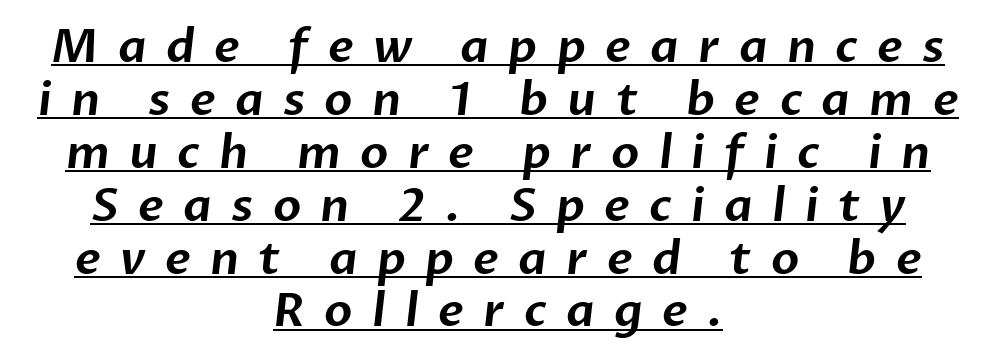
Q: Is the typeface a serif or a sans-serif typeface? A: Sans-serif.
Q: Is the text underlined? A: Yes.
Q: How is the paragraph aligned? A: Centered.
Q: Is the spacing between letters normal or unusually wide? A: Unusually wide.
Q: Is the spacing between lines tight, normal or loose? A: Tight.
Q: Width (condensed, normal, or wide)? A: Normal.
Q: Stroke contrast? A: Low.
Q: x-height? A: Medium.
Q: Monospaced? A: No.
